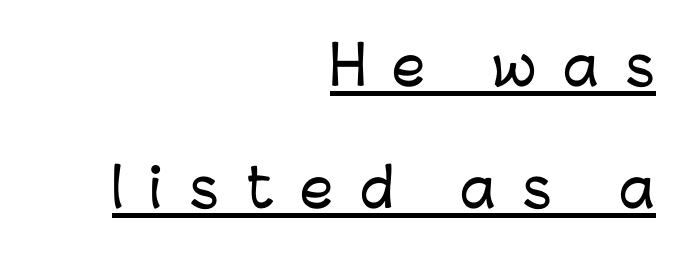
{"serif": "no", "italic": "no", "width": "normal", "stroke_contrast": "low", "x_height": "medium", "monospaced": "no", "underline": "yes", "align": "right", "line_spacing": "loose", "line_spacing_ratio": 2.31, "letter_spacing": "wide", "letter_spacing_em": 0.5, "glyph_px": 53}
